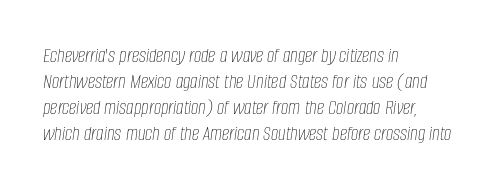
The image shows 21 px text type, italic (leaning right); set left-aligned, line spacing 1.24x, normal letter spacing, not underlined.
